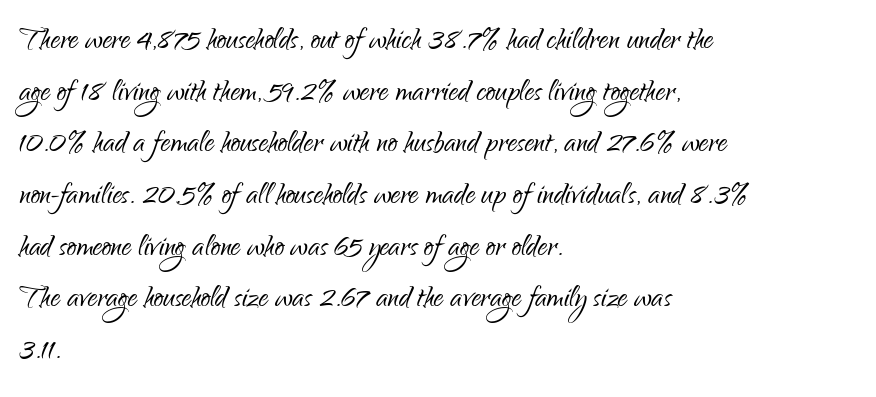
Q: Is the text bold? A: No.
Q: Is the text italic (slanted)? A: Yes.
Q: Is the typeface a serif or a sans-serif typeface? A: Sans-serif.
Q: Is the text underlined? A: No.
Q: How is the paragraph aligned? A: Left-aligned.
Q: Is the spacing between letters normal or unusually wide? A: Normal.
Q: Is the spacing between lines tight, normal or loose? A: Normal.
Q: Width (condensed, normal, or wide)? A: Condensed.
Q: Stroke contrast? A: Low.
Q: x-height? A: Small.
Q: Monospaced? A: No.
